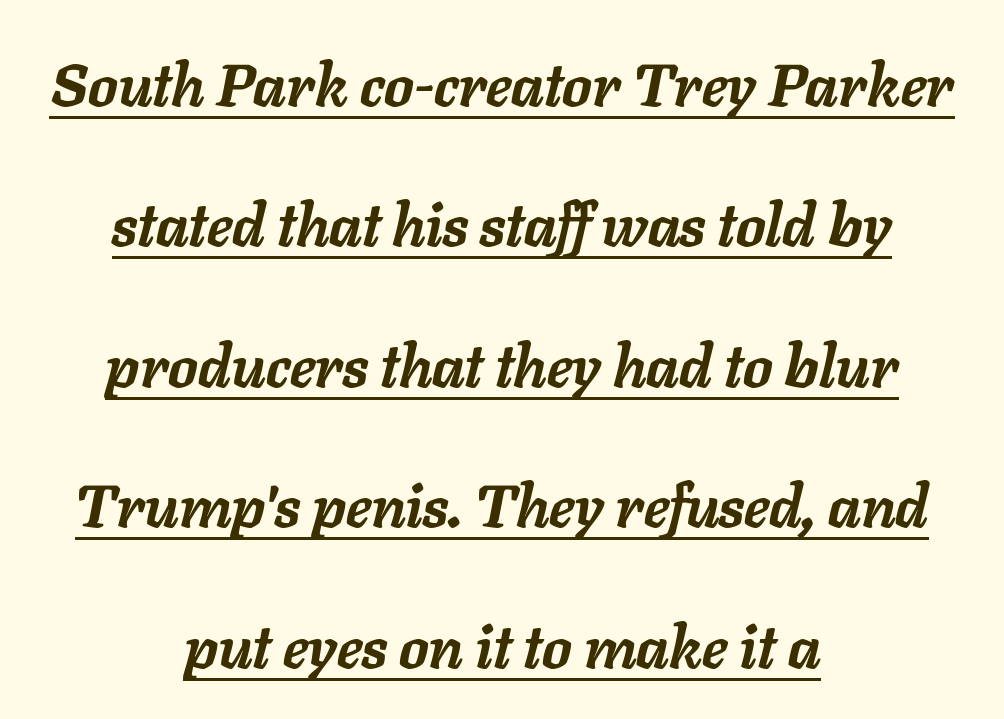
{"italic": "yes", "lean": "right", "slant_degrees": 11, "bold": "yes", "weight": "semibold", "width": "normal", "stroke_contrast": "low", "x_height": "medium", "monospaced": "no", "underline": "yes", "align": "center", "line_spacing": "loose", "line_spacing_ratio": 2.38, "letter_spacing": "normal", "letter_spacing_em": 0.0, "glyph_px": 59}
